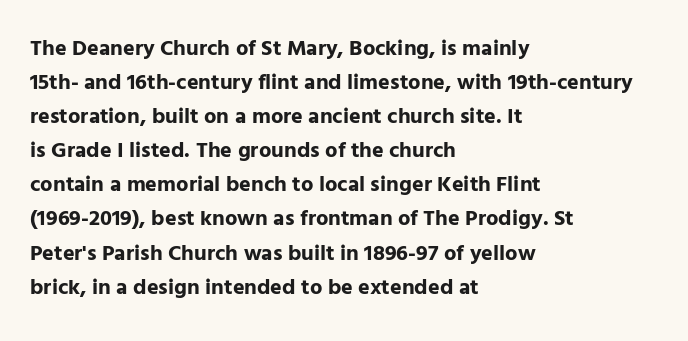
{"italic": "no", "bold": "yes", "underline": "no", "align": "left", "line_spacing": "normal", "line_spacing_ratio": 1.55, "letter_spacing": "normal", "letter_spacing_em": 0.0, "glyph_px": 22}
